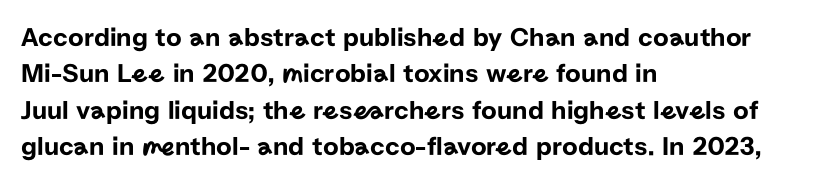
Tracking value appears to be zero — textbook default spacing. The type sits square on the baseline with zero lean. A clean baseline with only descenders dipping below it. Is the block centered? No — it sits flush against the left margin. Notice how descenders clear the ascenders below comfortably — that's standard leading.
